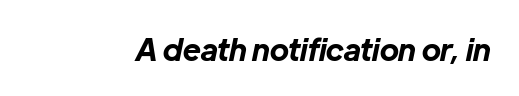
{"italic": "yes", "lean": "right", "slant_degrees": 12, "bold": "yes", "weight": "bold", "width": "normal", "stroke_contrast": "low", "x_height": "medium", "monospaced": "no", "underline": "no", "letter_spacing": "normal", "letter_spacing_em": 0.0, "glyph_px": 30}
